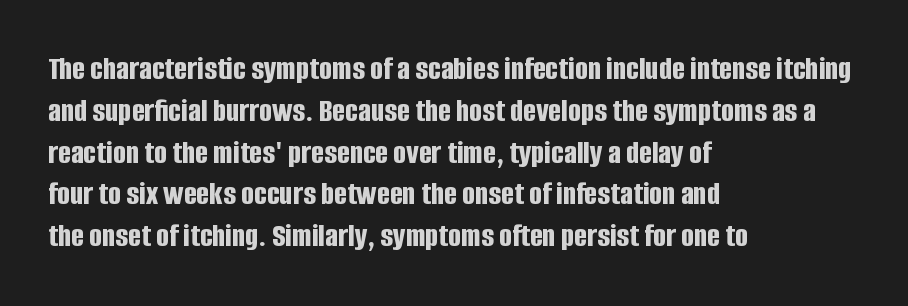
The image shows 34 px bold, condensed sans-serif type, upright; set left-aligned, line spacing 1.23x, normal letter spacing, not underlined; low stroke contrast and a large x-height.
